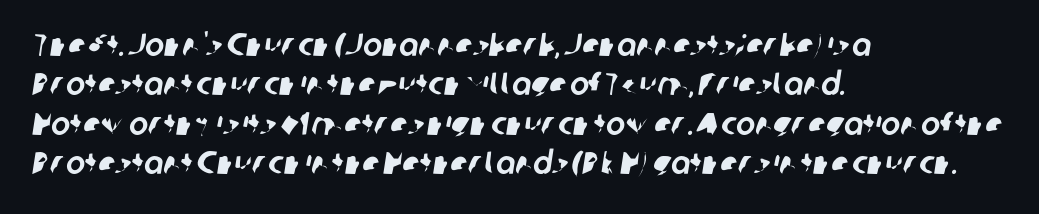
Typographically, this falls in the sans-serif category. The passage is arranged the way most books set body copy — flush left. Think of a printed novel: that variable character pitch is what you see here. You could call the tracking neutral — neither tight nor loose. Check under the words: just untouched page.
